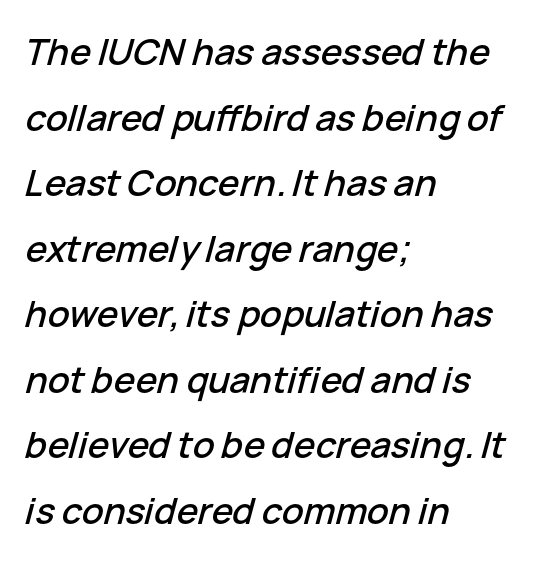
{"italic": "yes", "lean": "right", "slant_degrees": 15, "width": "normal", "stroke_contrast": "low", "x_height": "medium", "monospaced": "no", "underline": "no", "align": "left", "line_spacing_ratio": 1.82, "letter_spacing": "normal", "letter_spacing_em": 0.0, "glyph_px": 36}
